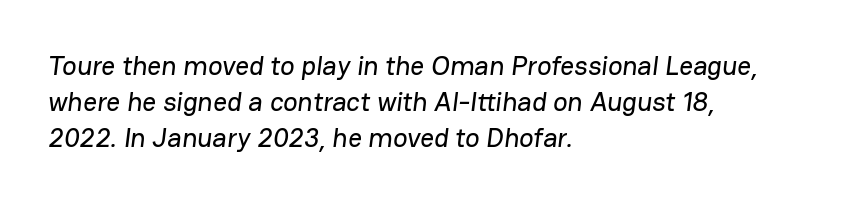
{"underline": "no", "align": "left", "line_spacing": "normal", "line_spacing_ratio": 1.34, "letter_spacing": "normal", "letter_spacing_em": 0.0, "glyph_px": 27}
